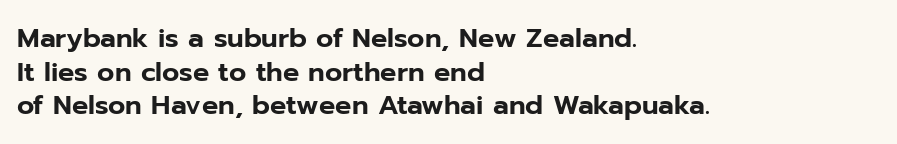
This is the regular roman posture of the typeface. Does extra space separate the letters? No, they use regular spacing. One-word summary of the alignment: left. How would I describe the line gaps? Plain and ordinary.
